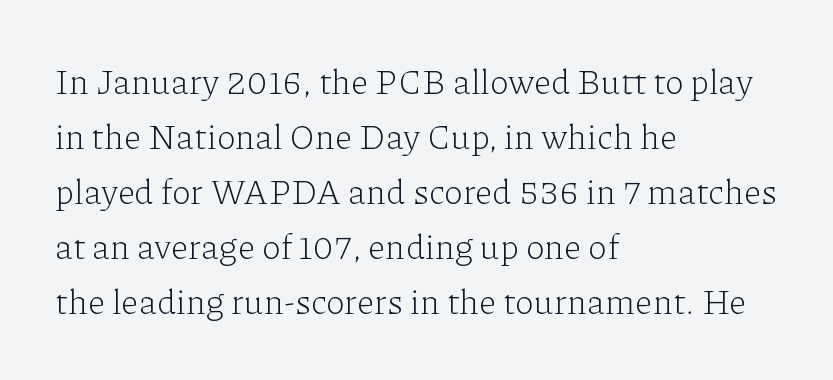
The image shows 35 px light serif type, upright; set left-aligned, normal line spacing (1.57x), normal letter spacing, not underlined; low stroke contrast and a medium x-height.
